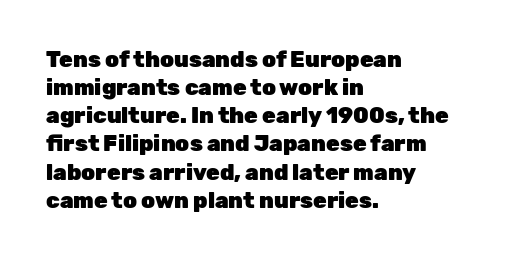
{"italic": "no", "bold": "yes", "underline": "no", "align": "left", "line_spacing": "normal", "line_spacing_ratio": 1.28, "letter_spacing": "normal", "letter_spacing_em": 0.0, "glyph_px": 22}
